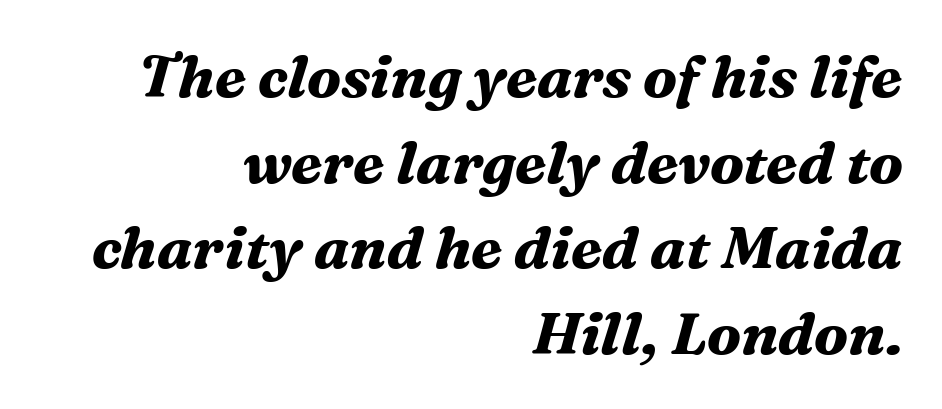
Q: Is the text bold? A: Yes.
Q: Is the text italic (slanted)? A: Yes, it leans right by about 16 degrees.
Q: Is the typeface a serif or a sans-serif typeface? A: Serif.
Q: Is the text underlined? A: No.
Q: How is the paragraph aligned? A: Right-aligned.
Q: Is the spacing between letters normal or unusually wide? A: Normal.
Q: Is the spacing between lines tight, normal or loose? A: Normal.
Q: Width (condensed, normal, or wide)? A: Normal.
Q: Stroke contrast? A: Medium.
Q: x-height? A: Medium.
Q: Monospaced? A: No.
